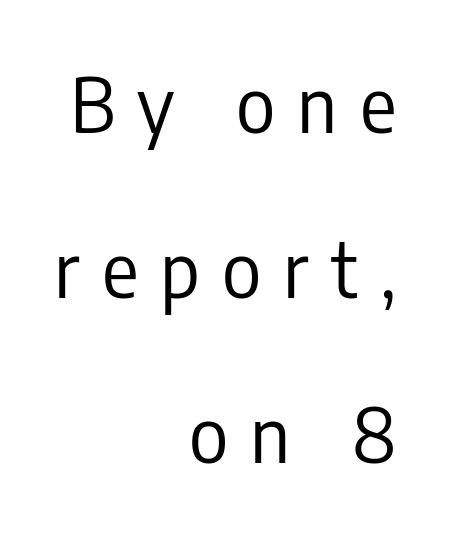
{"serif": "no", "italic": "no", "bold": "no", "weight": "regular", "width": "condensed", "stroke_contrast": "low", "x_height": "medium", "monospaced": "no", "underline": "no", "align": "right", "line_spacing": "loose", "line_spacing_ratio": 2.17, "letter_spacing": "wide", "letter_spacing_em": 0.29, "glyph_px": 76}
